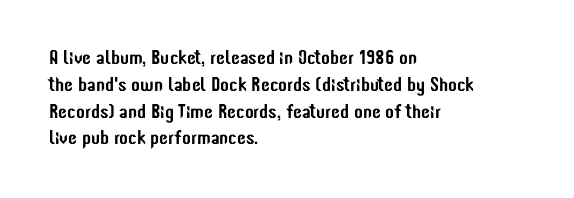
Q: Is the text italic (slanted)? A: No, it is upright.
Q: Is the text underlined? A: No.
Q: How is the paragraph aligned? A: Left-aligned.
Q: Is the spacing between letters normal or unusually wide? A: Normal.
Q: Is the spacing between lines tight, normal or loose? A: Normal.
